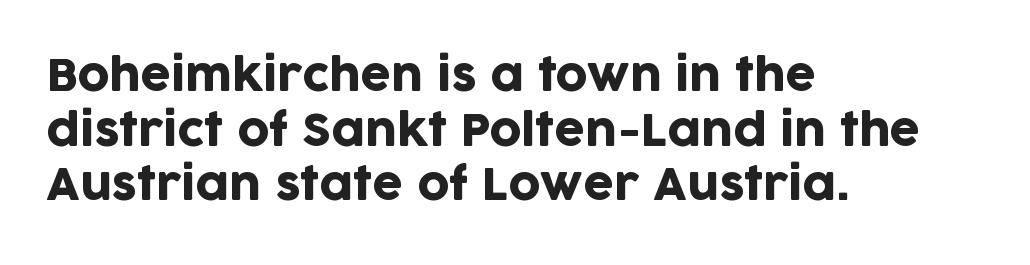
Upright lettering throughout. Short and long lines alike share a common starting point at left. Character widths vary here, with narrow letters taking less room than wide ones. The baseline area is clear.
